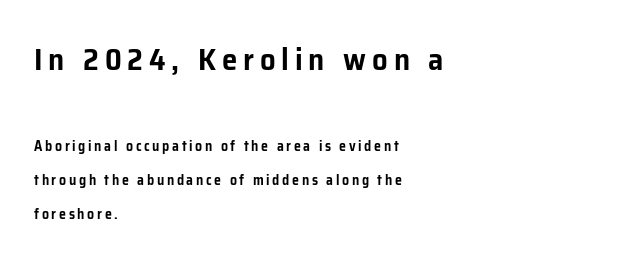
The image shows 31 px sans-serif type, upright; set left-aligned, loose line spacing (2.45x), not underlined; the first (top) block is 2.21x larger; low stroke contrast and a medium x-height.
